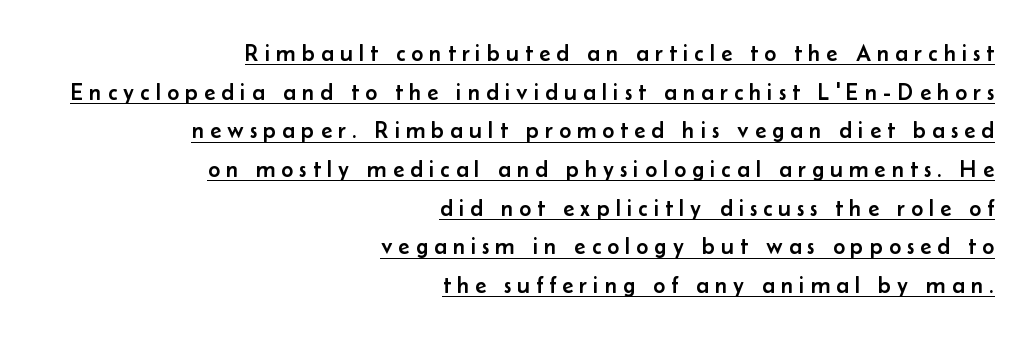
The image shows 23 px text type, upright; set right-aligned, normal line spacing (1.68x), unusually wide letter spacing (+0.27 em), underlined.
